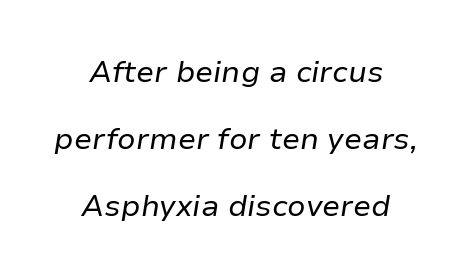
The image shows 30 px regular-weight type, italic (leaning right); set centered, loose line spacing (2.24x), normal letter spacing, not underlined; low stroke contrast and a medium x-height.
